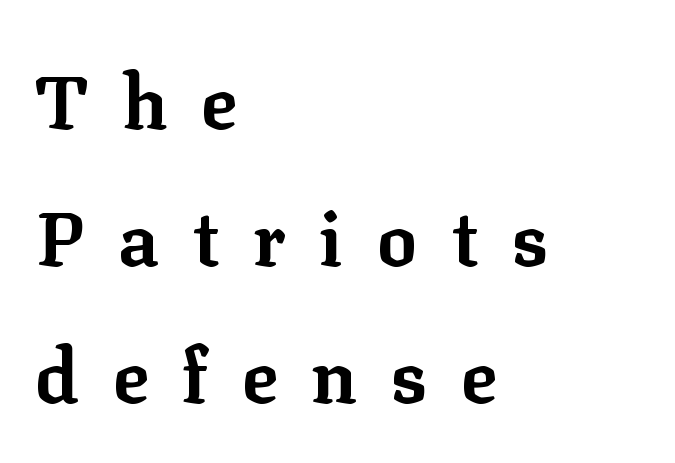
{"serif": "yes", "italic": "no", "bold": "yes", "weight": "bold", "width": "normal", "stroke_contrast": "low", "x_height": "medium", "monospaced": "no", "underline": "no", "align": "left", "line_spacing_ratio": 1.83, "letter_spacing": "wide", "letter_spacing_em": 0.45, "glyph_px": 75}
